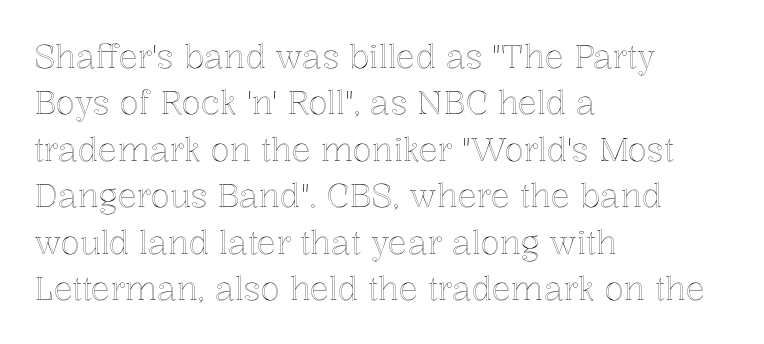
The image shows 32 px text type, upright; set left-aligned, normal line spacing (1.45x), normal letter spacing, not underlined; a medium x-height.
